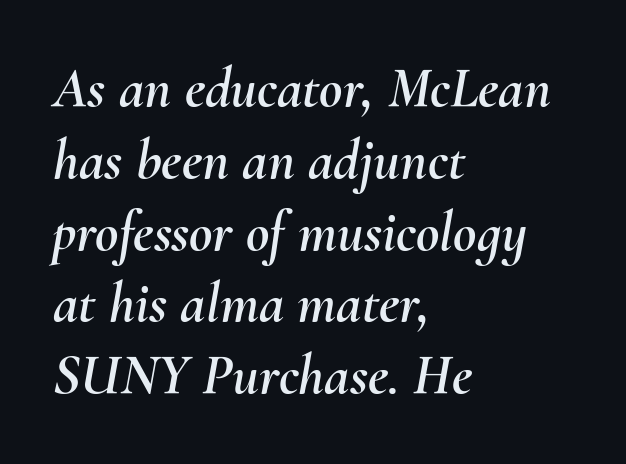
{"italic": "yes", "lean": "right", "slant_degrees": 10, "width": "normal", "stroke_contrast": "medium", "x_height": "small", "monospaced": "no", "underline": "no", "align": "left", "line_spacing": "normal", "line_spacing_ratio": 1.26, "letter_spacing": "normal", "letter_spacing_em": 0.0, "glyph_px": 57}
